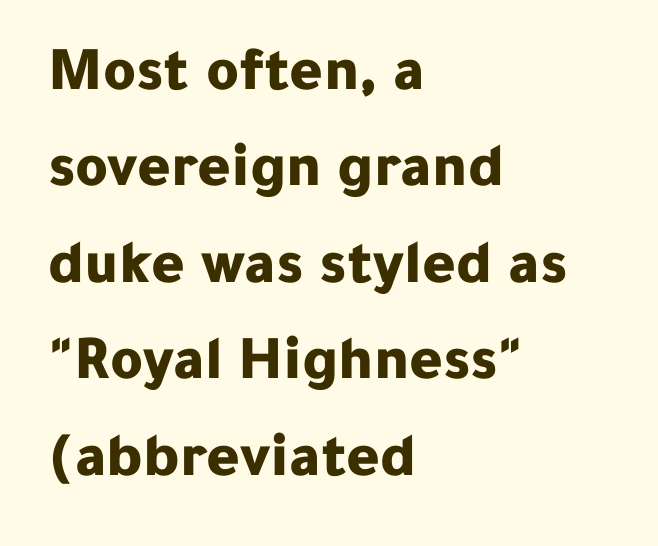
{"serif": "no", "italic": "no", "bold": "yes", "weight": "bold", "width": "normal", "stroke_contrast": "low", "x_height": "medium", "monospaced": "no", "underline": "no", "align": "left", "line_spacing": "normal", "line_spacing_ratio": 1.53, "letter_spacing": "normal", "letter_spacing_em": 0.0, "glyph_px": 63}
